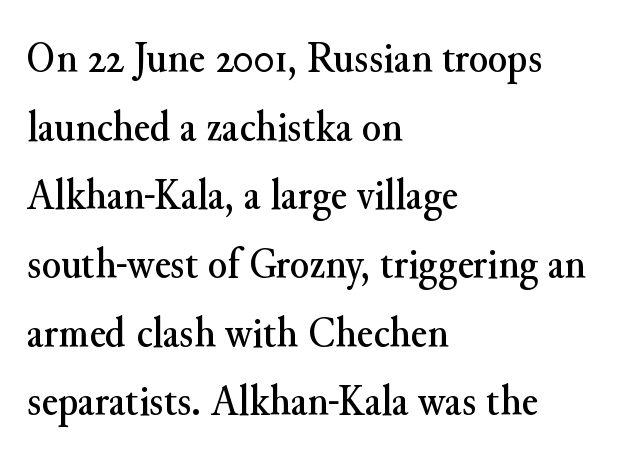
The image shows 44 px serif type, upright; set left-aligned, normal line spacing (1.56x), normal letter spacing, not underlined; medium stroke contrast and a small x-height.
